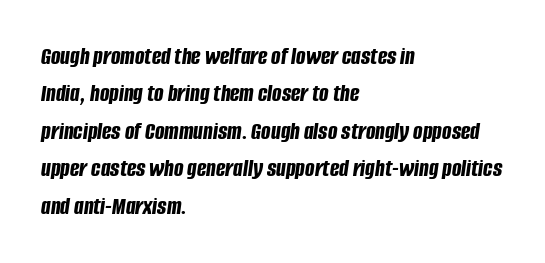
The text block is weighted toward the left margin, trailing off unevenly rightward. Regular leading. No extra tracking has been applied to these lines. Emphasis by weight is at full strength: bold.
